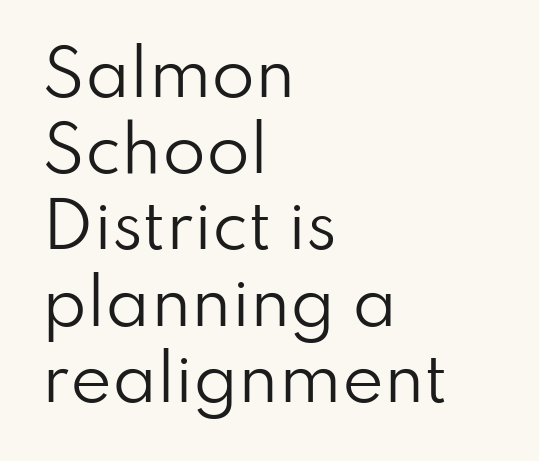
The text was rendered using a sans face with plain stroke endings. Rendered with straight, roman letterforms. No chunkiness to these letters — they're not bold. Characters follow at the spacing the type designer built in. Caption: multi-line text, flush left, ragged right. Rule under the text: the space is simply empty.
